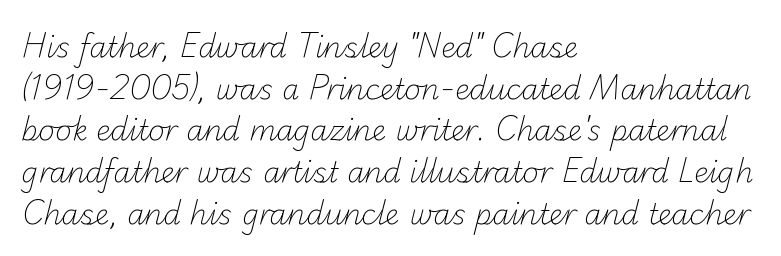
{"serif": "no", "bold": "no", "weight": "light", "width": "normal", "stroke_contrast": "low", "x_height": "small", "monospaced": "no", "underline": "no", "align": "left", "line_spacing": "normal", "line_spacing_ratio": 1.49, "letter_spacing": "normal", "letter_spacing_em": 0.0, "glyph_px": 28}
